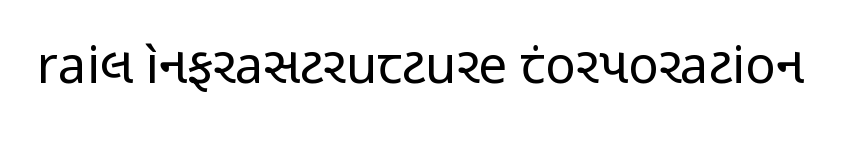
Q: Is the text bold? A: No.
Q: Is the text italic (slanted)? A: No, it is upright.
Q: Is the typeface a serif or a sans-serif typeface? A: Sans-serif.
Q: Is the text underlined? A: No.
Q: Is the spacing between letters normal or unusually wide? A: Normal.
Q: Width (condensed, normal, or wide)? A: Condensed.
Q: Stroke contrast? A: Low.
Q: x-height? A: Medium.
Q: Monospaced? A: No.
